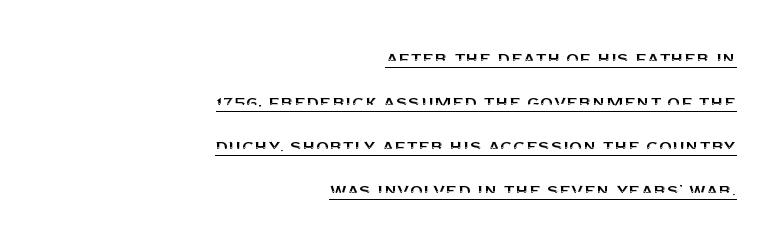
Characters follow at the spacing the type designer built in. Each new line begins a long way beneath the previous one. Each line of the rendering has a horizontal stroke beneath the glyphs. Every character sits straight up, as roman type does. The paragraph shown leans on its right margin.
